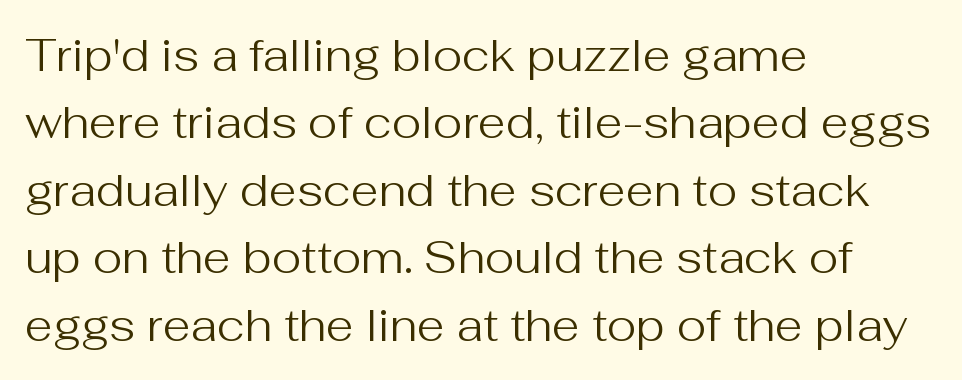
Style check: upright. Descender tails drop into unmarked territory. To sum up the face: it is a sans, with no serifs. Compared with typical paragraphs, the rows here are spaced about the same.
